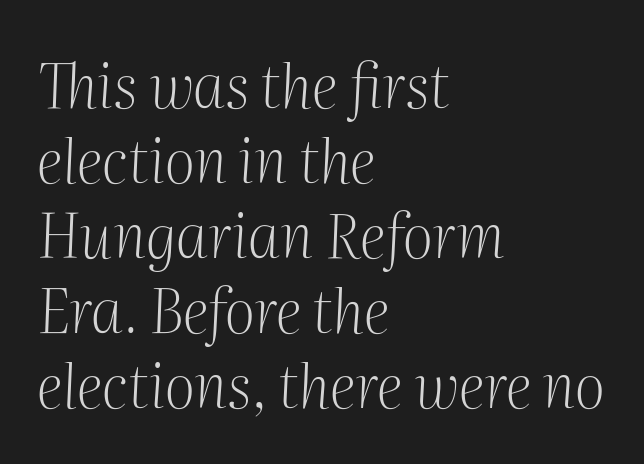
Q: Is the text bold? A: No.
Q: Is the text italic (slanted)? A: Yes, it leans right by about 2 degrees.
Q: Is the typeface a serif or a sans-serif typeface? A: Serif.
Q: Is the text underlined? A: No.
Q: How is the paragraph aligned? A: Left-aligned.
Q: Is the spacing between letters normal or unusually wide? A: Normal.
Q: Is the spacing between lines tight, normal or loose? A: Normal.
Q: Width (condensed, normal, or wide)? A: Normal.
Q: Stroke contrast? A: Medium.
Q: x-height? A: Medium.
Q: Monospaced? A: No.
